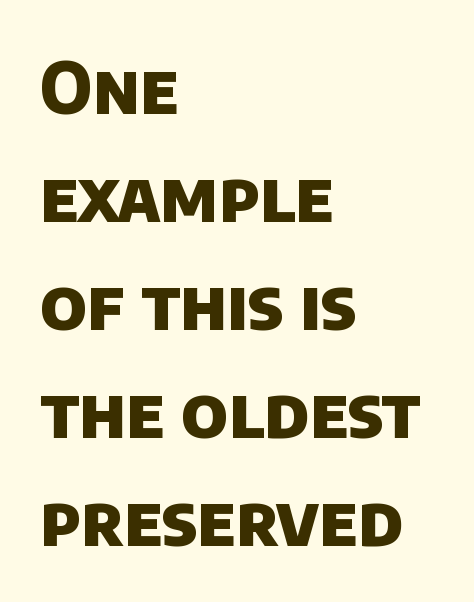
The image shows 71 px heavy sans-serif type; set left-aligned, normal line spacing (1.52x), normal letter spacing, not underlined; low stroke contrast and a large x-height.
